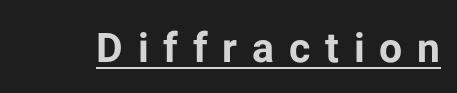
The image shows 41 px bold sans-serif type, upright; set unusually wide letter spacing (+0.36 em), underlined; low stroke contrast and a medium x-height.
